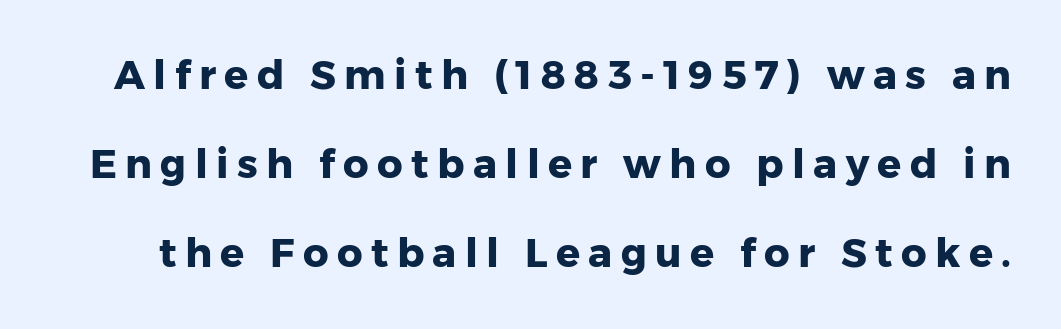
Q: Is the text bold? A: Yes.
Q: Is the text italic (slanted)? A: No, it is upright.
Q: Is the typeface a serif or a sans-serif typeface? A: Sans-serif.
Q: Is the text underlined? A: No.
Q: Is the spacing between letters normal or unusually wide? A: Unusually wide.
Q: Is the spacing between lines tight, normal or loose? A: Loose.
Q: Width (condensed, normal, or wide)? A: Normal.
Q: Stroke contrast? A: Low.
Q: x-height? A: Medium.
Q: Monospaced? A: No.
